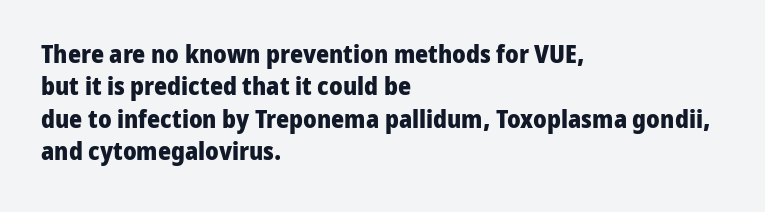
Q: Is the text bold? A: Yes.
Q: Is the text italic (slanted)? A: No, it is upright.
Q: Is the text underlined? A: No.
Q: How is the paragraph aligned? A: Left-aligned.
Q: Is the spacing between letters normal or unusually wide? A: Normal.
Q: Is the spacing between lines tight, normal or loose? A: Normal.
